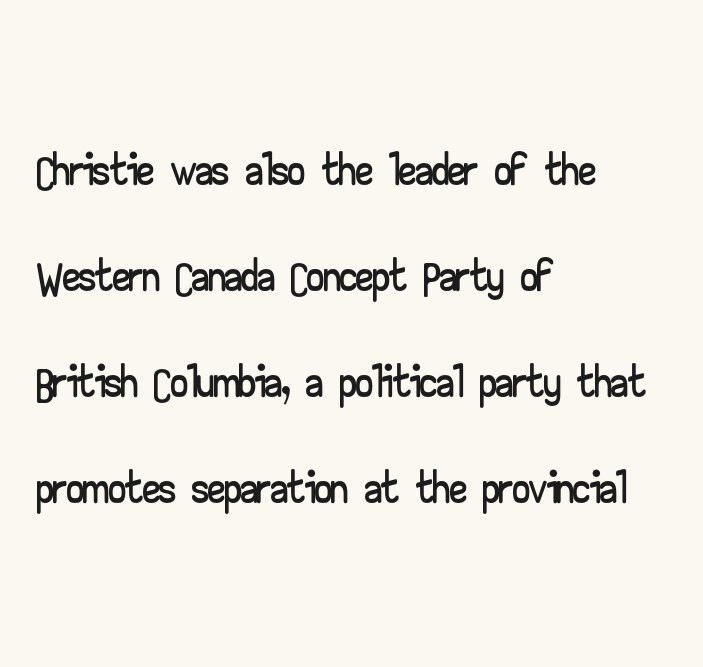
Q: Is the text italic (slanted)? A: No, it is upright.
Q: Is the typeface a serif or a sans-serif typeface? A: Sans-serif.
Q: Is the text underlined? A: No.
Q: How is the paragraph aligned? A: Left-aligned.
Q: Is the spacing between letters normal or unusually wide? A: Normal.
Q: Is the spacing between lines tight, normal or loose? A: Normal.
Q: Width (condensed, normal, or wide)? A: Wide.
Q: Stroke contrast? A: Low.
Q: x-height? A: Small.
Q: Monospaced? A: No.
